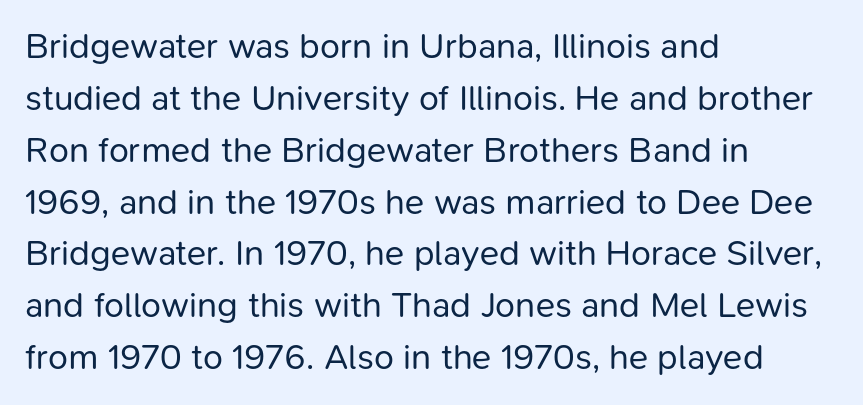
{"serif": "no", "italic": "no", "bold": "no", "weight": "regular", "width": "normal", "stroke_contrast": "low", "x_height": "medium", "monospaced": "no", "underline": "no", "align": "left", "line_spacing": "normal", "line_spacing_ratio": 1.44, "letter_spacing": "normal", "letter_spacing_em": 0.0, "glyph_px": 36}
